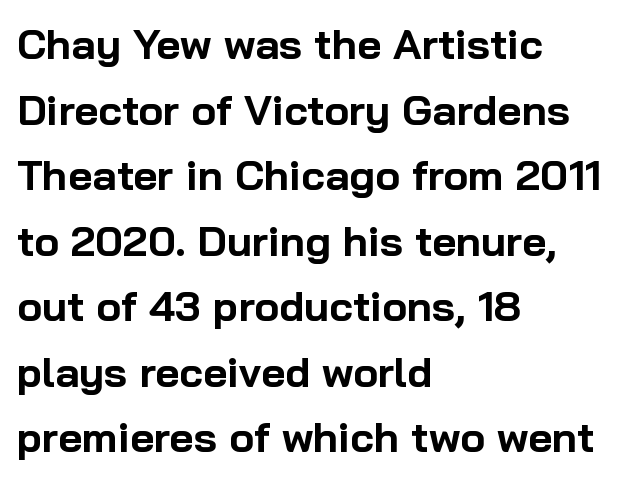
The image shows 42 px bold sans-serif type, upright; set left-aligned, normal line spacing (1.56x), normal letter spacing, not underlined; low stroke contrast and a medium x-height.
